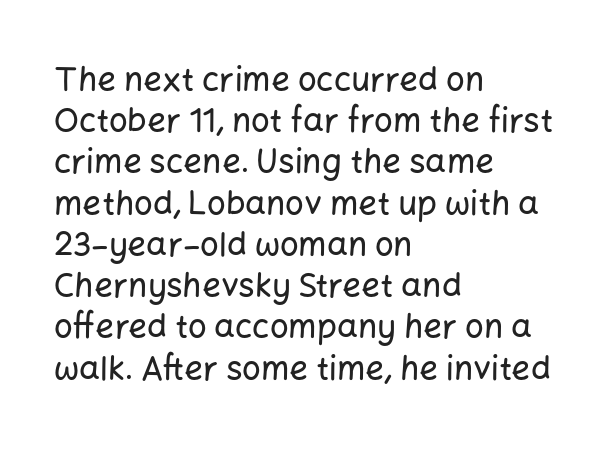
{"serif": "no", "italic": "no", "width": "normal", "stroke_contrast": "low", "x_height": "medium", "monospaced": "no", "underline": "no", "align": "left", "line_spacing": "normal", "line_spacing_ratio": 1.25, "letter_spacing": "normal", "letter_spacing_em": 0.0, "glyph_px": 33}
